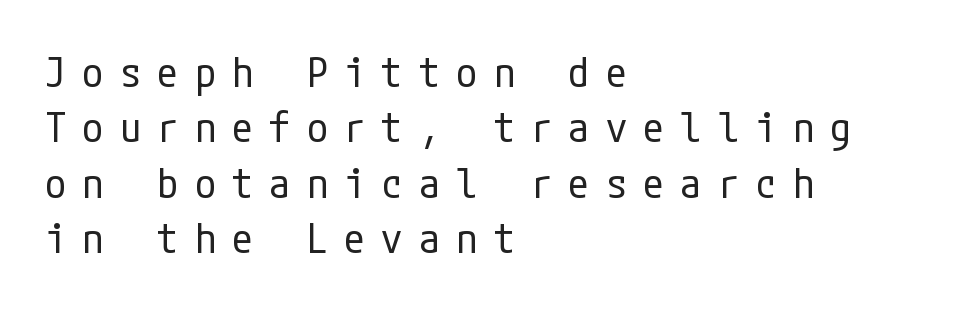
{"serif": "no", "italic": "no", "bold": "no", "weight": "regular", "width": "condensed", "stroke_contrast": "low", "x_height": "medium", "underline": "no", "align": "left", "line_spacing": "normal", "line_spacing_ratio": 1.32, "letter_spacing": "wide", "letter_spacing_em": 0.39, "glyph_px": 42}
